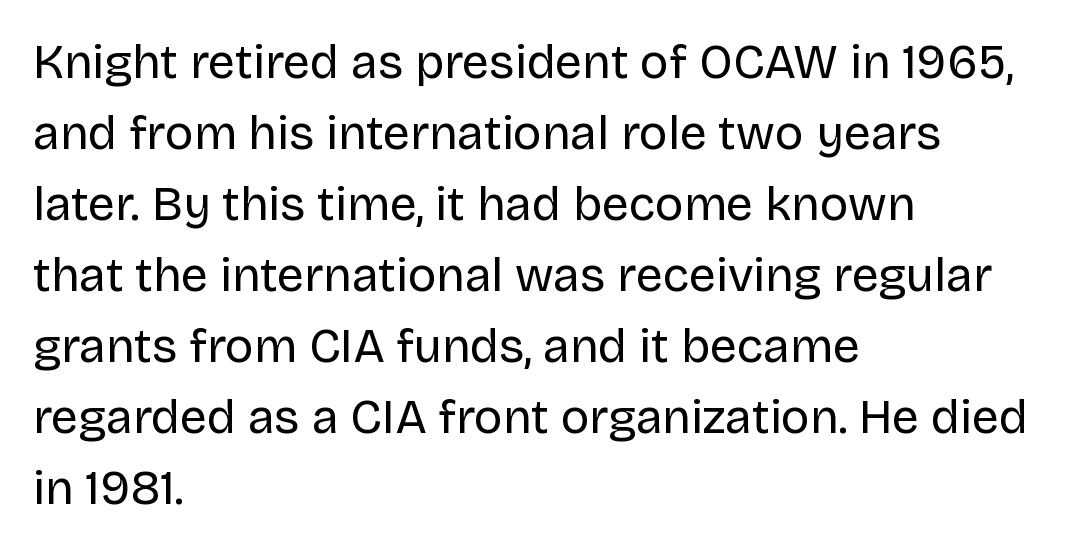
You could not count columns in this text — the font is proportionally spaced. Grotesque or geometric, the face here clearly has no serifs. Compared with typical paragraphs, the rows here are spaced about the same. Inter-character spacing is left at the font's built-in metrics. Leftover space on each line is placed entirely after the last word. Designer's note — italics off, roman on.
